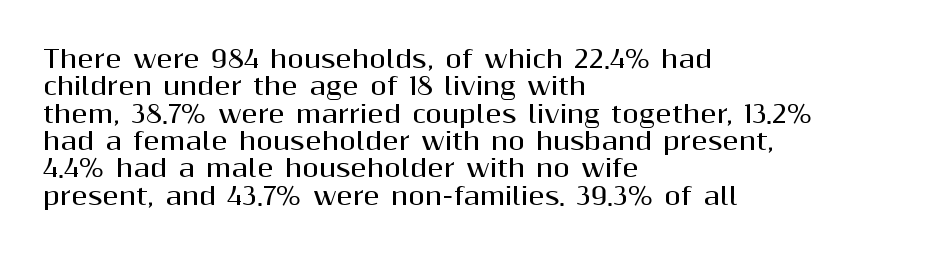
Every stem runs plumb, perpendicular to the baseline. The rendering keeps characters at their native spacing. The setting favours the left margin, as ordinary paragraphs usually do. The space beneath each line is pristine and unruled. Vertically, the passage feels compressed, each row crowding the next.
